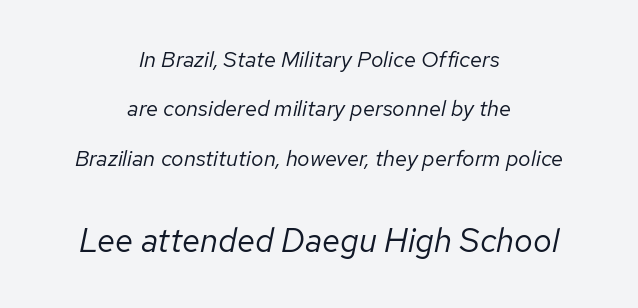
The image shows 33 px regular-weight type, italic (leaning right); set centered, loose line spacing (2.24x), normal letter spacing, not underlined; the second (bottom) block is 1.5x larger; low stroke contrast and a medium x-height.
